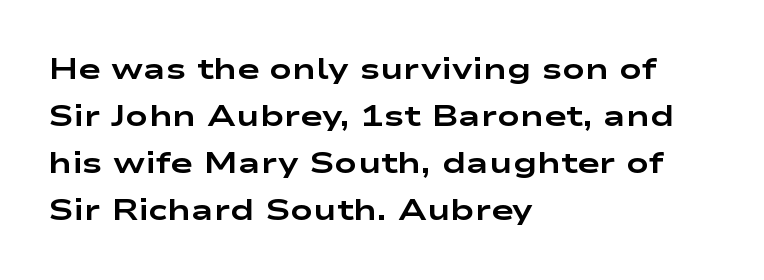
{"serif": "no", "italic": "no", "bold": "yes", "weight": "bold", "width": "wide", "stroke_contrast": "low", "x_height": "medium", "monospaced": "no", "underline": "no", "align": "left", "line_spacing": "normal", "line_spacing_ratio": 1.57, "letter_spacing": "normal", "letter_spacing_em": 0.0, "glyph_px": 30}
